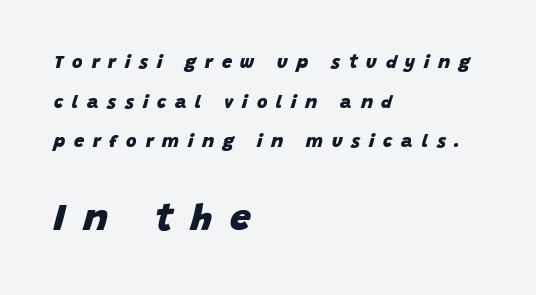
There's an unmistakable incline to the writing here. One glance says open: line gaps are wider than usual. The face used here has the dense, thick strokes of a bold. Display-style spreading of the glyphs; the letterfit is very open. A classic flush-left, rag-right setting is used for this passage. Bare-footed words on every line.
